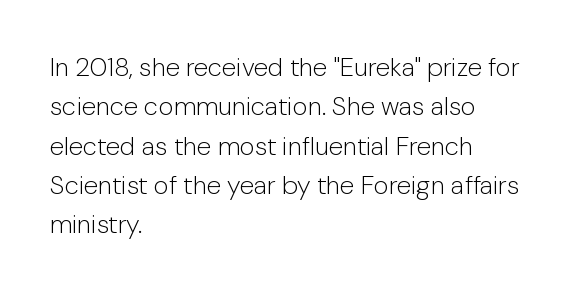
The image shows 26 px text type, upright; set left-aligned, normal line spacing (1.51x), normal letter spacing, not underlined.
